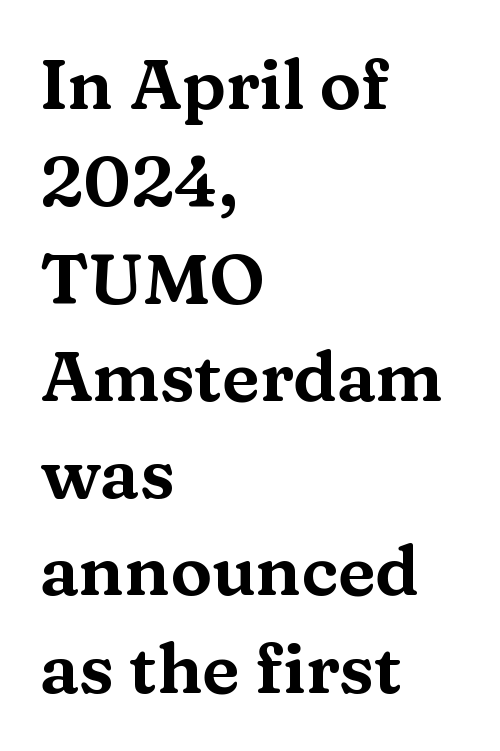
Q: Is the text italic (slanted)? A: No, it is upright.
Q: Is the typeface a serif or a sans-serif typeface? A: Serif.
Q: Is the text underlined? A: No.
Q: How is the paragraph aligned? A: Left-aligned.
Q: Is the spacing between letters normal or unusually wide? A: Normal.
Q: Is the spacing between lines tight, normal or loose? A: Normal.
Q: Width (condensed, normal, or wide)? A: Wide.
Q: Stroke contrast? A: Medium.
Q: x-height? A: Medium.
Q: Monospaced? A: No.
